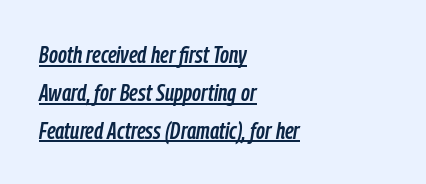
The image shows 24 px text type, italic (leaning right); set left-aligned, normal line spacing (1.58x), normal letter spacing, underlined.
